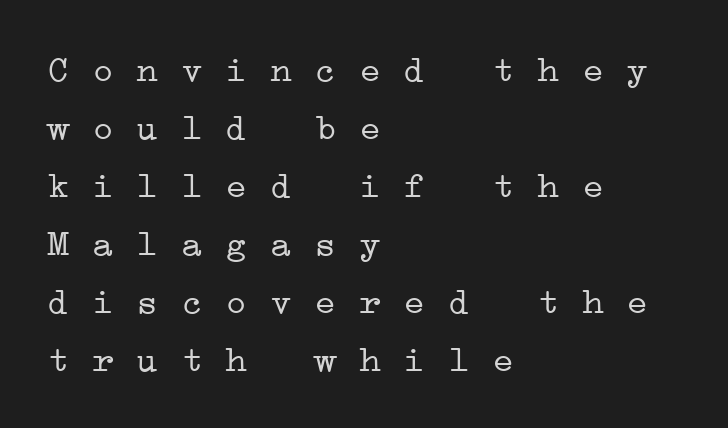
{"serif": "yes", "bold": "no", "weight": "light", "width": "wide", "stroke_contrast": "low", "x_height": "medium", "monospaced": "yes", "underline": "no", "align": "left", "line_spacing": "normal", "line_spacing_ratio": 1.57, "letter_spacing": "normal", "letter_spacing_em": 0.0, "glyph_px": 37}
